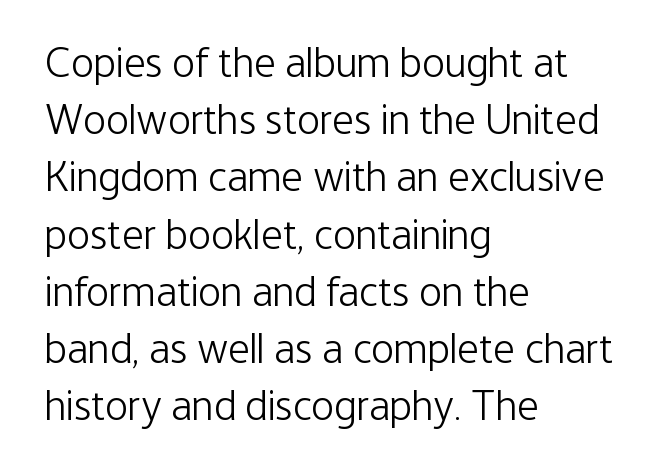
The letterforms sit at book weight or below. Clear beneath every line of the passage. Notice how the stems are strictly vertical — no italics here. Is there much room between lines? A standard amount, neither cramped nor airy. The tracking reads as untouched default to a designer's eye. The designer went with a sans here, leaving each stem footless.
